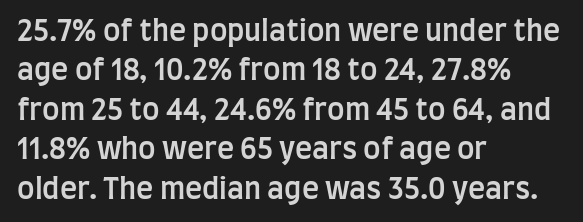
The image shows 29 px semibold, condensed sans-serif type, upright; set left-aligned, normal line spacing (1.36x), normal letter spacing, not underlined; low stroke contrast and a large x-height.
